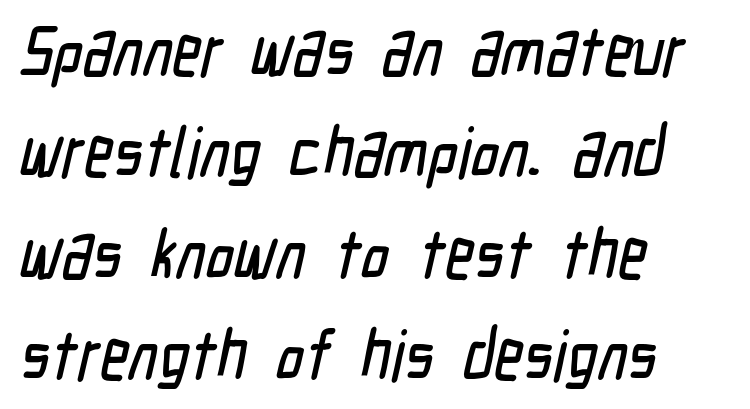
Bare-footed words on every line. Successive baselines arrive at the customary interval. If you drew a ruler down the left edge, every line would touch it. I'd call this a sans setting — the letters go barefoot. This rendering leaves character spacing at its baseline value. A typesetter would call this proportional, since set widths differ per character.
